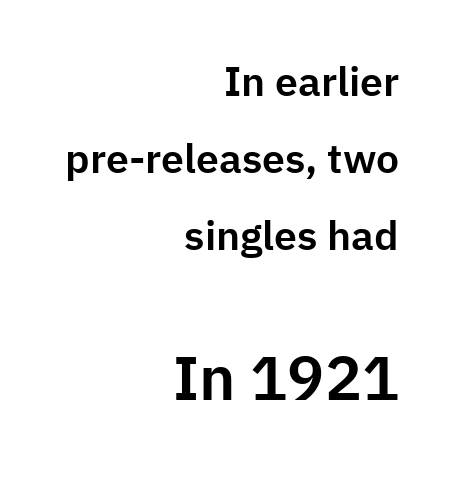
{"serif": "no", "italic": "no", "width": "normal", "stroke_contrast": "low", "x_height": "medium", "monospaced": "no", "underline": "no", "align": "right", "line_spacing_ratio": 1.88, "letter_spacing": "normal", "letter_spacing_em": 0.0, "larger_block": "second", "size_ratio": 1.51, "glyph_px": 62}
